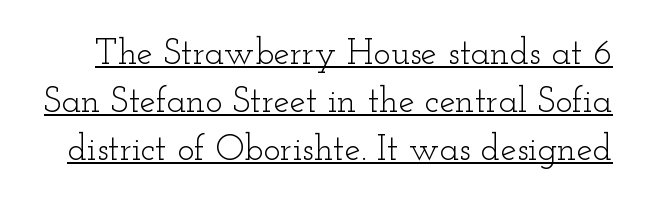
A typesetter would call this proportional, since set widths differ per character. The lines sit at an ordinary, default distance from one another. No italicization has been applied; the sample stays upright. No extra tracking has been applied to these lines. Emphasis is given by a line drawn under the lettering. Typographically, this falls in the serif category.
